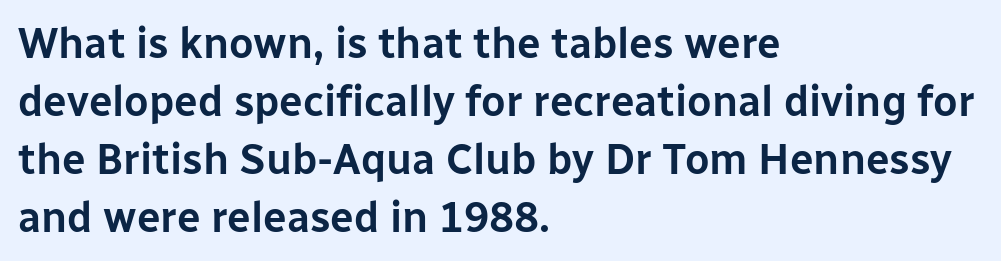
{"serif": "no", "italic": "no", "width": "normal", "stroke_contrast": "low", "x_height": "medium", "monospaced": "no", "underline": "no", "align": "left", "line_spacing": "normal", "line_spacing_ratio": 1.38, "letter_spacing": "normal", "letter_spacing_em": 0.0, "glyph_px": 42}
